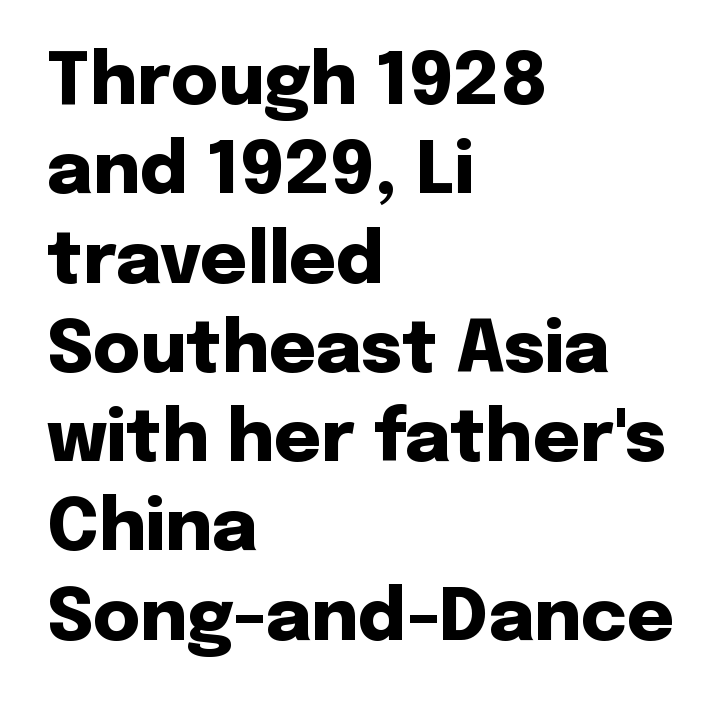
{"serif": "no", "italic": "no", "bold": "yes", "weight": "heavy", "width": "normal", "stroke_contrast": "low", "x_height": "medium", "monospaced": "no", "underline": "no", "align": "left", "line_spacing_ratio": 1.24, "letter_spacing": "normal", "letter_spacing_em": 0.0, "glyph_px": 72}
